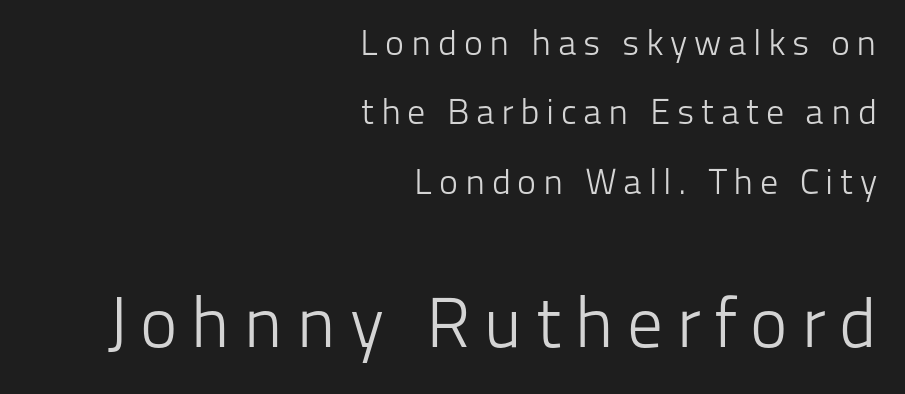
The image shows 71 px light sans-serif type, upright; set right-aligned, loose line spacing (1.93x), not underlined; the second (bottom) block is 1.97x larger; low stroke contrast and a medium x-height.
